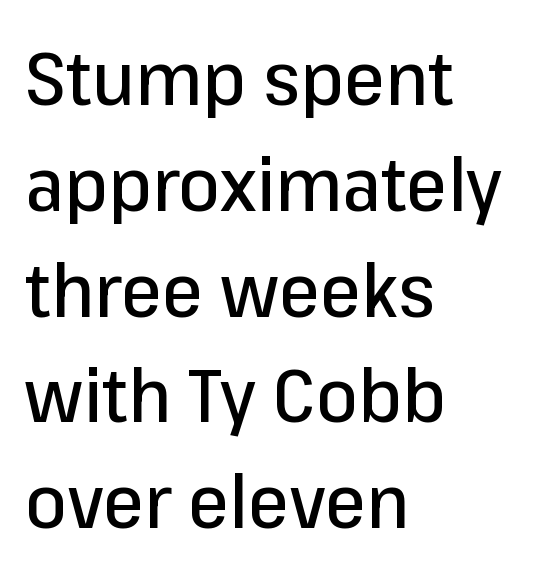
Q: Is the text italic (slanted)? A: No, it is upright.
Q: Is the typeface a serif or a sans-serif typeface? A: Sans-serif.
Q: Is the text underlined? A: No.
Q: How is the paragraph aligned? A: Left-aligned.
Q: Is the spacing between letters normal or unusually wide? A: Normal.
Q: Is the spacing between lines tight, normal or loose? A: Normal.
Q: Width (condensed, normal, or wide)? A: Normal.
Q: Stroke contrast? A: Low.
Q: x-height? A: Medium.
Q: Monospaced? A: No.
